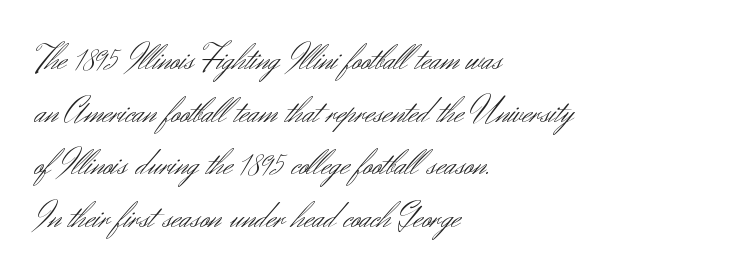
{"serif": "no", "bold": "no", "weight": "light", "width": "normal", "stroke_contrast": "medium", "x_height": "small", "monospaced": "no", "underline": "no", "align": "left", "line_spacing": "normal", "line_spacing_ratio": 1.42, "letter_spacing": "normal", "letter_spacing_em": 0.0, "glyph_px": 37}
